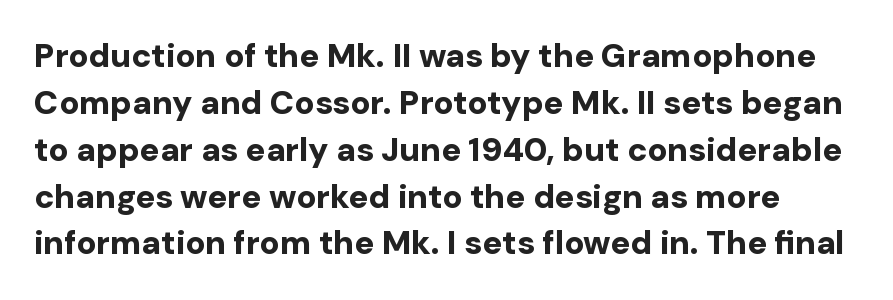
Q: Is the text bold? A: Yes.
Q: Is the text italic (slanted)? A: No, it is upright.
Q: Is the typeface a serif or a sans-serif typeface? A: Sans-serif.
Q: Is the text underlined? A: No.
Q: Is the spacing between letters normal or unusually wide? A: Normal.
Q: Is the spacing between lines tight, normal or loose? A: Normal.
Q: Width (condensed, normal, or wide)? A: Normal.
Q: Stroke contrast? A: Low.
Q: x-height? A: Medium.
Q: Monospaced? A: No.
